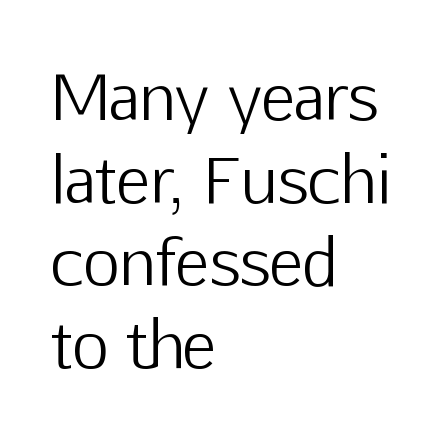
{"serif": "no", "italic": "no", "bold": "no", "weight": "light", "width": "normal", "stroke_contrast": "low", "x_height": "medium", "monospaced": "no", "underline": "no", "align": "left", "line_spacing": "normal", "line_spacing_ratio": 1.29, "letter_spacing": "normal", "letter_spacing_em": 0.0, "glyph_px": 64}
